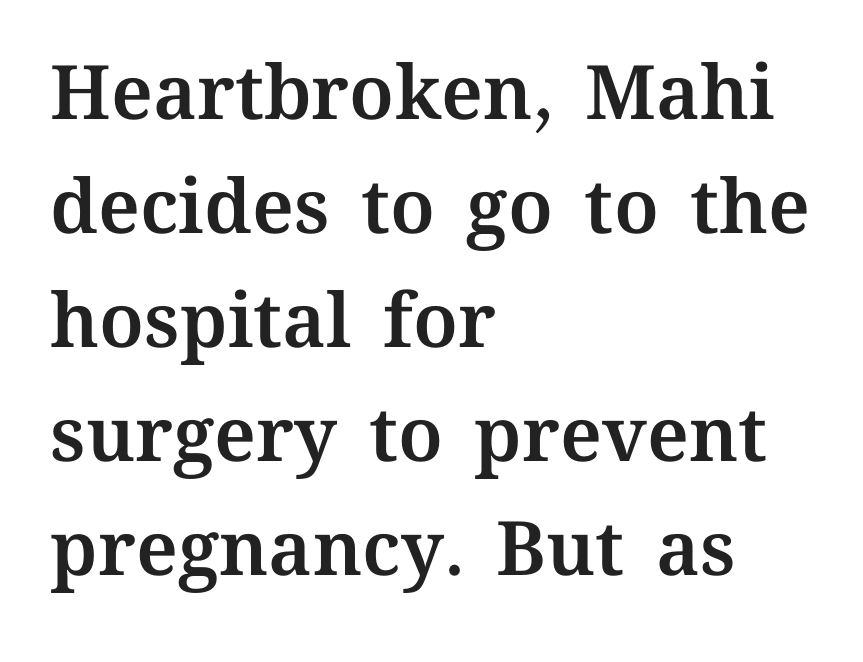
{"italic": "no", "width": "normal", "stroke_contrast": "medium", "x_height": "medium", "monospaced": "no", "underline": "no", "align": "left", "line_spacing": "normal", "line_spacing_ratio": 1.52, "letter_spacing": "normal", "letter_spacing_em": 0.0, "glyph_px": 75}
